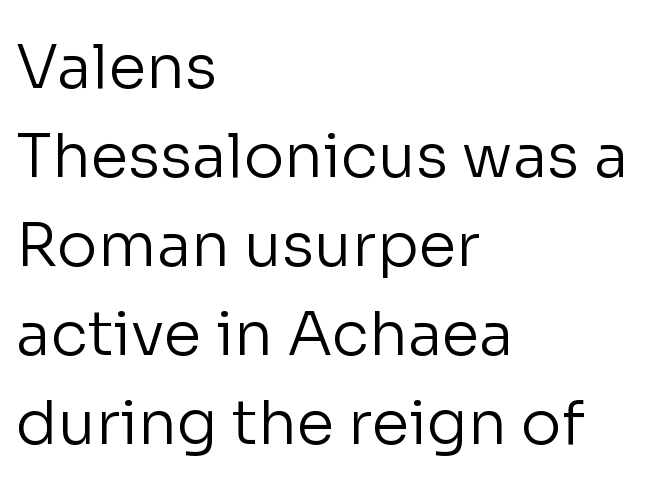
The face looks like a standard text weight, possibly lighter. Regarding serifs, this sample does without them. No extra tracking has been applied to these lines. Vertical strokes here are truly vertical. The space between consecutive lines is moderate. Descenders hang freely into open space.
